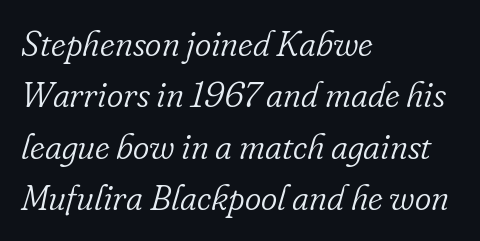
Bare-footed words on every line. The tracking reads as untouched default to a designer's eye. The rendering shows small feet on the letterforms — a serif design. The ragged edge is on the right, which tells us the setting is flush left.
